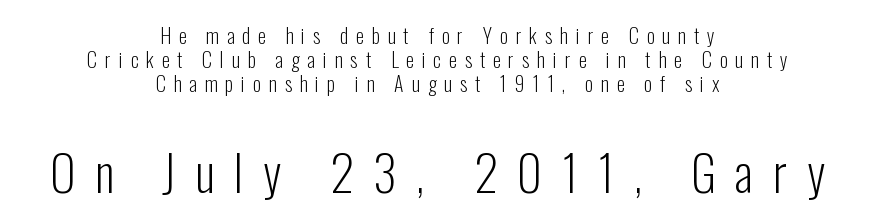
The image shows 49 px light, condensed sans-serif type, upright; set centered, line spacing 1.2x, unusually wide letter spacing (+0.4 em), not underlined; the second (bottom) block is 2.45x larger; low stroke contrast and a medium x-height.
